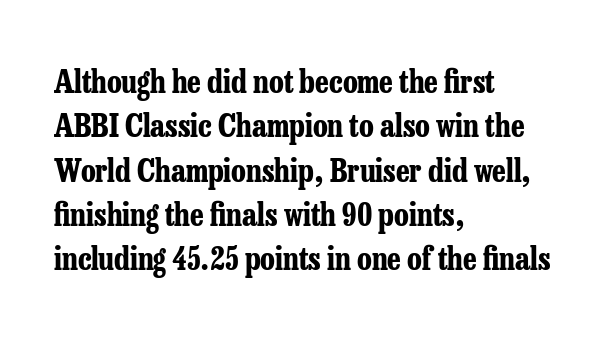
Small tapered or slab feet sit at the stroke ends, so this counts as serif. Each word holds together tightly as a unit, with standard inter-letter gaps. The string is rendered with underlining switched off. If you drew a line through each stem, it would be perfectly vertical. As a designer I'd log this as weight 700, bold. Vertically, the passage feels balanced, rows spaced as you'd expect.
